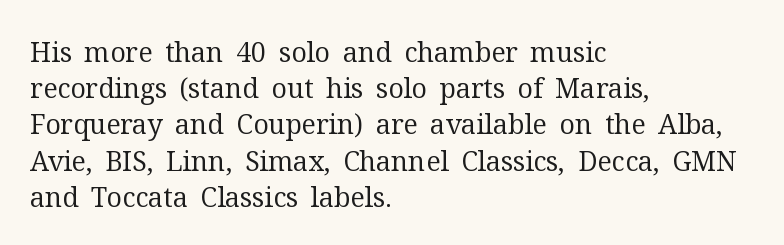
Q: Is the text bold? A: No.
Q: Is the text italic (slanted)? A: No, it is upright.
Q: Is the text underlined? A: No.
Q: How is the paragraph aligned? A: Left-aligned.
Q: Is the spacing between letters normal or unusually wide? A: Normal.
Q: Is the spacing between lines tight, normal or loose? A: Normal.
